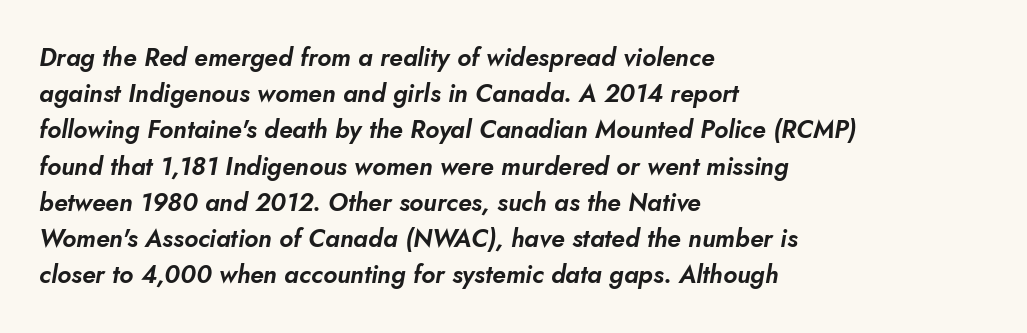
Q: Is the text italic (slanted)? A: Yes, it leans right by about 10 degrees.
Q: Is the text underlined? A: No.
Q: How is the paragraph aligned? A: Left-aligned.
Q: Is the spacing between letters normal or unusually wide? A: Normal.
Q: Is the spacing between lines tight, normal or loose? A: Normal.
